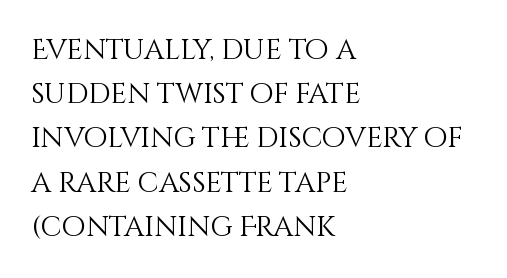
Q: Is the text bold? A: No.
Q: Is the text italic (slanted)? A: No, it is upright.
Q: Is the text underlined? A: No.
Q: How is the paragraph aligned? A: Left-aligned.
Q: Is the spacing between letters normal or unusually wide? A: Normal.
Q: Is the spacing between lines tight, normal or loose? A: Normal.
Q: Width (condensed, normal, or wide)? A: Normal.
Q: Stroke contrast? A: Medium.
Q: x-height? A: Large.
Q: Monospaced? A: No.
